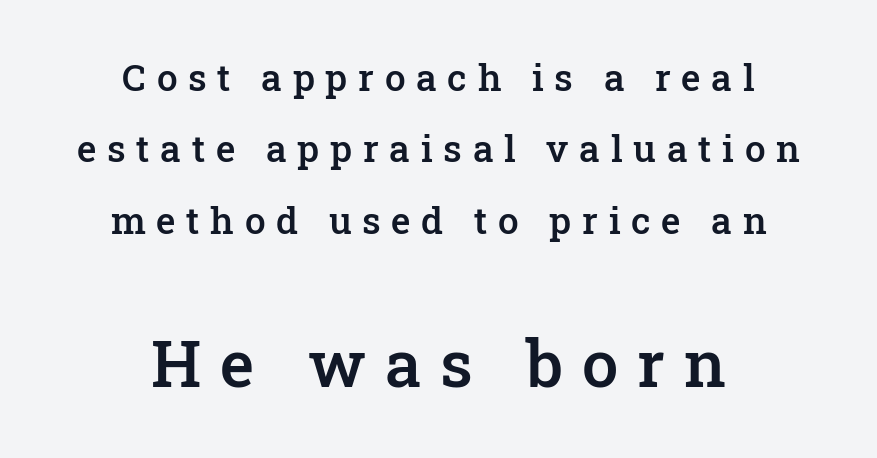
The image shows 65 px semibold serif type, upright; set centered, loose line spacing (1.93x), unusually wide letter spacing (+0.29 em), not underlined; the second (bottom) block is 1.76x larger; low stroke contrast and a medium x-height.
